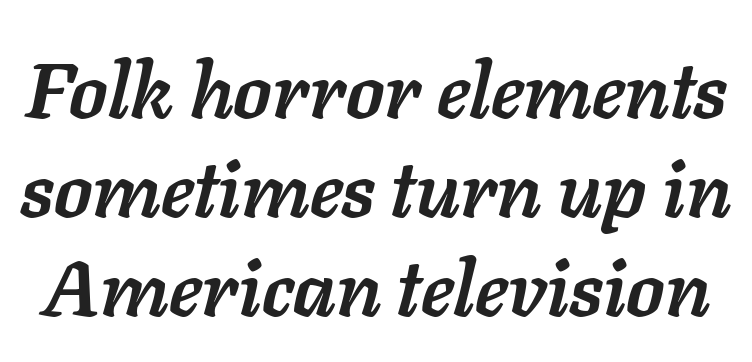
{"italic": "yes", "lean": "right", "slant_degrees": 11, "bold": "yes", "weight": "semibold", "width": "normal", "stroke_contrast": "low", "x_height": "medium", "monospaced": "no", "underline": "no", "line_spacing": "normal", "line_spacing_ratio": 1.27, "letter_spacing": "normal", "letter_spacing_em": 0.0, "glyph_px": 78}
